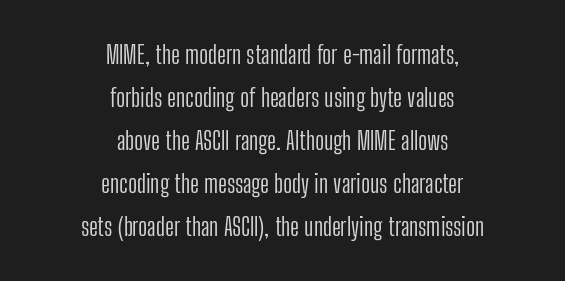
{"italic": "no", "bold": "no", "underline": "no", "align": "center", "line_spacing_ratio": 1.72, "letter_spacing": "normal", "letter_spacing_em": 0.0, "glyph_px": 25}
